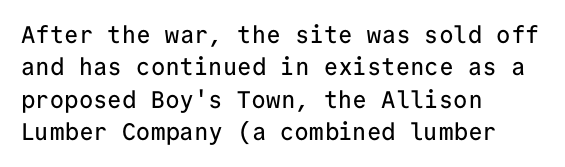
Glyph-to-glyph distance matches everyday printed text. Teacher's note: observe the even left margin — that is flush-left alignment. Type without underlining. This sample keeps an unexceptional amount of space between lines. This is roman type, the default non-slanted kind.
